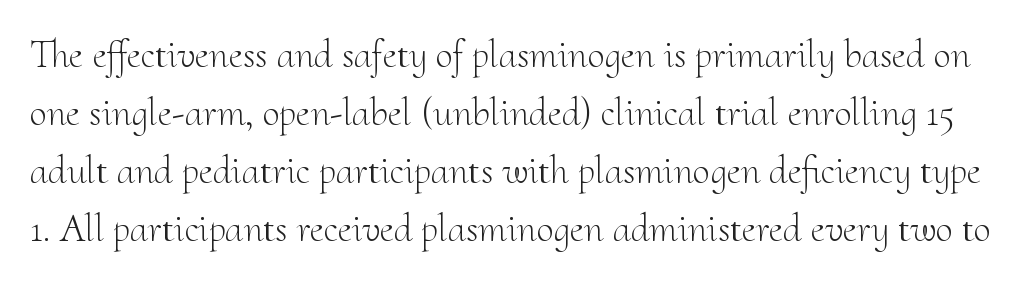
{"serif": "yes", "italic": "no", "bold": "no", "weight": "light", "width": "normal", "stroke_contrast": "medium", "x_height": "small", "monospaced": "no", "underline": "no", "line_spacing": "normal", "line_spacing_ratio": 1.49, "letter_spacing": "normal", "letter_spacing_em": 0.0, "glyph_px": 39}
